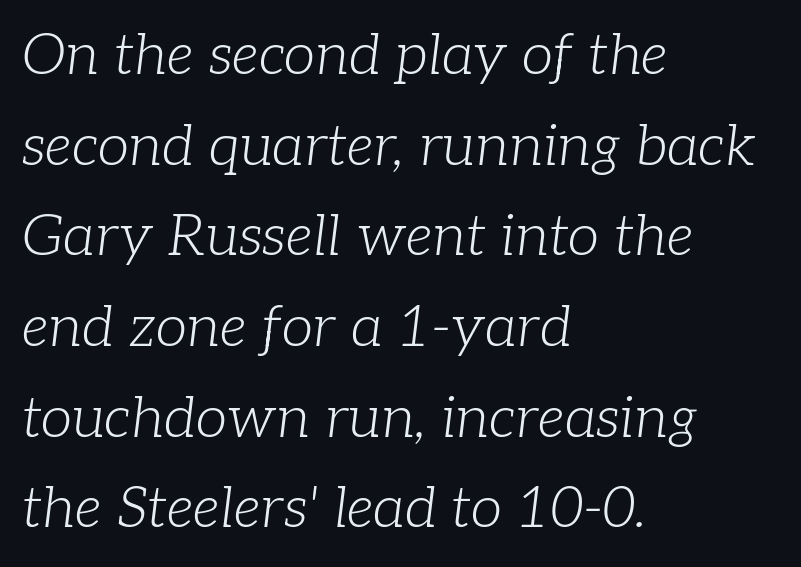
The image shows 57 px light serif type, italic (leaning right); set left-aligned, normal line spacing (1.59x), normal letter spacing, not underlined; low stroke contrast and a medium x-height.
